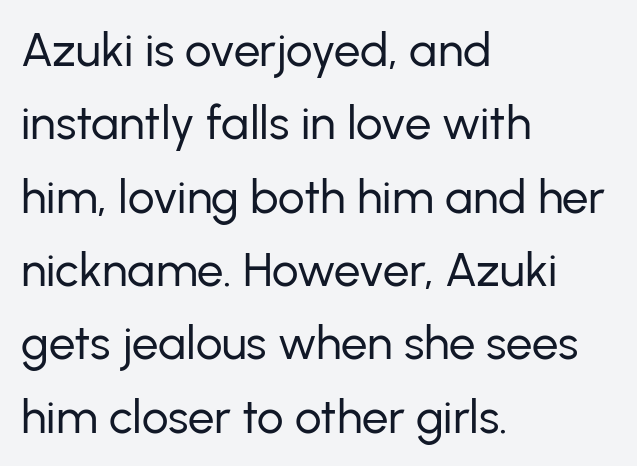
The image shows 47 px regular-weight sans-serif type, upright; set left-aligned, normal line spacing (1.56x), normal letter spacing, not underlined; low stroke contrast and a medium x-height.
